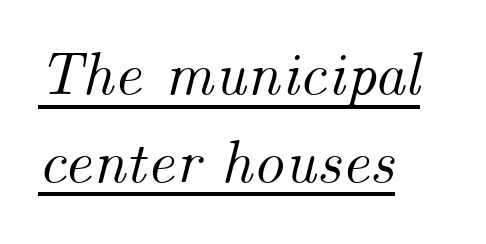
Each new line begins a customary step beneath the previous one. Observe the ordinary spacing: letters are neighbours, not strangers. Check the space under the baseline: a stroke is drawn there. The rendering uses natural spacing where letterforms have individual widths. There's an unmistakable incline to the writing here.
